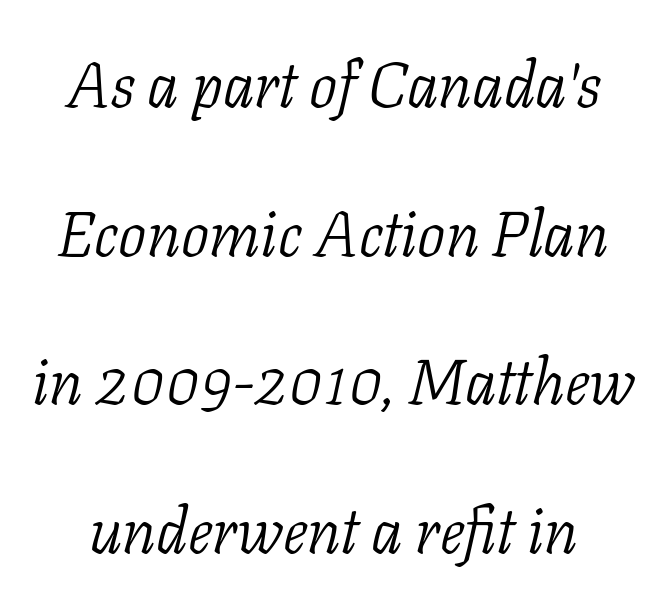
Q: Is the text bold? A: No.
Q: Is the text italic (slanted)? A: Yes, it leans right by about 11 degrees.
Q: Is the typeface a serif or a sans-serif typeface? A: Serif.
Q: Is the text underlined? A: No.
Q: Is the spacing between letters normal or unusually wide? A: Normal.
Q: Is the spacing between lines tight, normal or loose? A: Loose.
Q: Width (condensed, normal, or wide)? A: Normal.
Q: Stroke contrast? A: Low.
Q: x-height? A: Medium.
Q: Monospaced? A: No.
